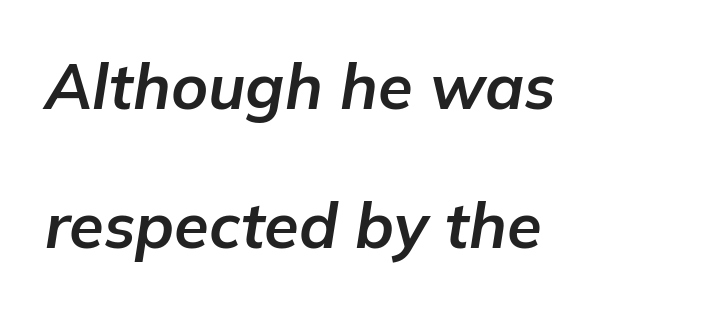
Q: Is the text bold? A: Yes.
Q: Is the text italic (slanted)? A: Yes, it leans right by about 9 degrees.
Q: Is the text underlined? A: No.
Q: How is the paragraph aligned? A: Left-aligned.
Q: Is the spacing between letters normal or unusually wide? A: Normal.
Q: Is the spacing between lines tight, normal or loose? A: Loose.
Q: Width (condensed, normal, or wide)? A: Normal.
Q: Stroke contrast? A: Low.
Q: x-height? A: Medium.
Q: Monospaced? A: No.
